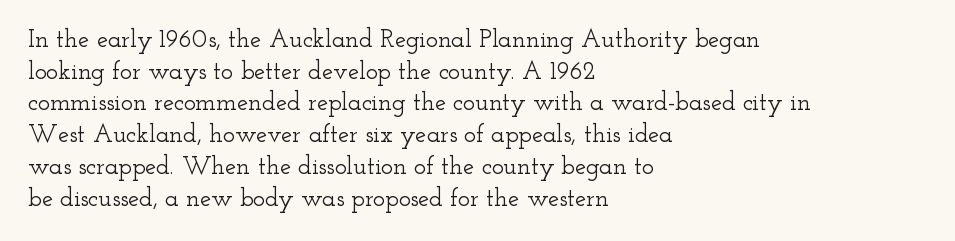
{"italic": "no", "underline": "no", "align": "left", "line_spacing": "normal", "line_spacing_ratio": 1.27, "letter_spacing": "normal", "letter_spacing_em": 0.0, "glyph_px": 25}
